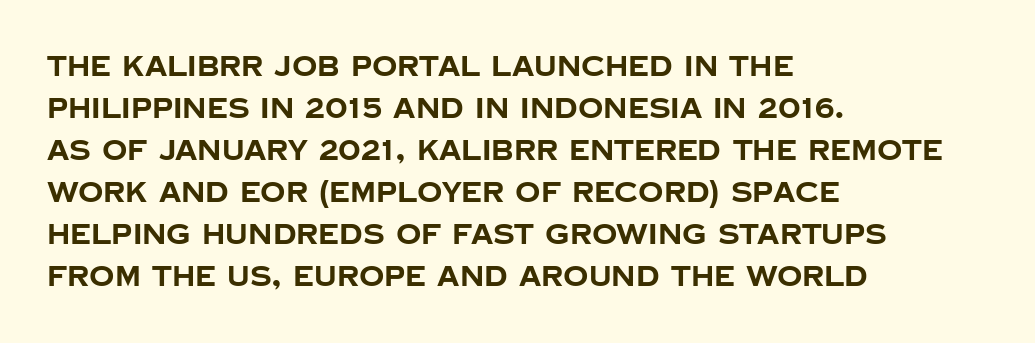
The image shows 28 px bold sans-serif type, upright; set left-aligned, normal line spacing (1.5x), normal letter spacing, not underlined; low stroke contrast and a large x-height.
